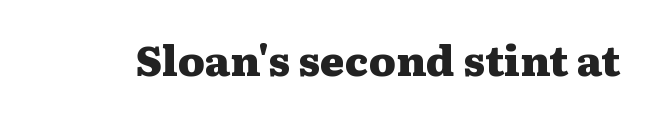
{"serif": "yes", "italic": "no", "bold": "yes", "weight": "heavy", "width": "wide", "stroke_contrast": "medium", "x_height": "medium", "monospaced": "no", "underline": "no", "letter_spacing": "normal", "letter_spacing_em": 0.0, "glyph_px": 42}
